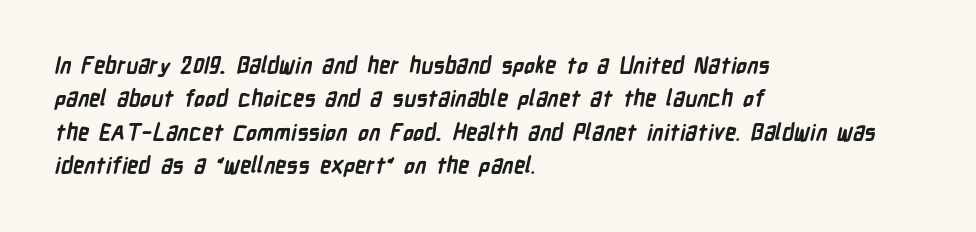
Q: Is the text bold? A: Yes.
Q: Is the text underlined? A: No.
Q: How is the paragraph aligned? A: Left-aligned.
Q: Is the spacing between letters normal or unusually wide? A: Normal.
Q: Is the spacing between lines tight, normal or loose? A: Normal.
